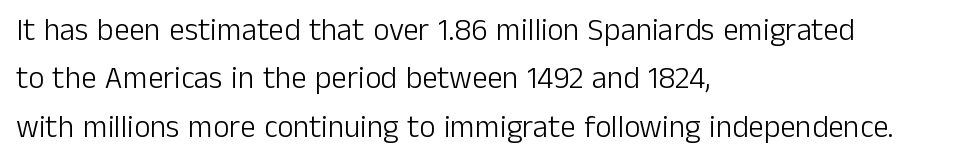
Does the lettering tilt? It doesn't — this is upright. Underlining? Definitely not there. There is no visible air inserted between adjacent glyphs. The lines sit at an ordinary, default distance from one another. Typeset ragged right — the left edge is the straight one. Do the characters align in a grid? No, the font is proportional.
